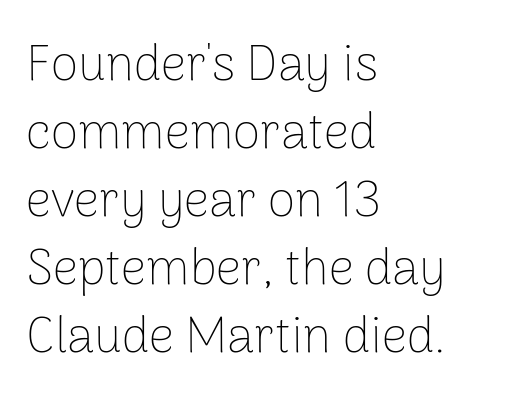
The image shows 50 px thin sans-serif type, upright; set left-aligned, normal line spacing (1.36x), normal letter spacing, not underlined; low stroke contrast and a medium x-height.
